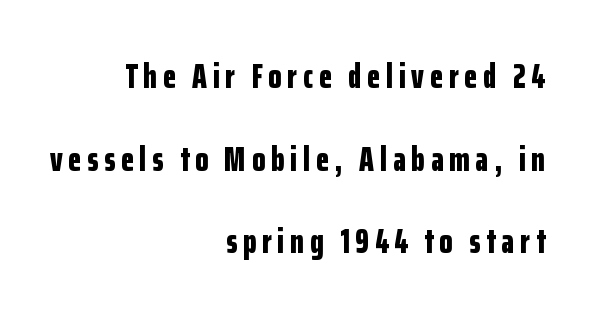
{"serif": "no", "italic": "no", "bold": "yes", "weight": "bold", "width": "condensed", "stroke_contrast": "low", "x_height": "medium", "monospaced": "no", "underline": "no", "align": "right", "line_spacing": "loose", "line_spacing_ratio": 2.43, "glyph_px": 34}
